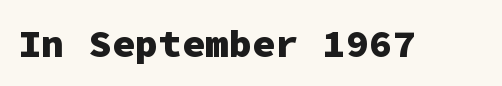
Q: Is the text bold? A: Yes.
Q: Is the text italic (slanted)? A: No, it is upright.
Q: Is the typeface a serif or a sans-serif typeface? A: Sans-serif.
Q: Is the text underlined? A: No.
Q: Is the spacing between letters normal or unusually wide? A: Normal.
Q: Width (condensed, normal, or wide)? A: Normal.
Q: Stroke contrast? A: Low.
Q: x-height? A: Medium.
Q: Monospaced? A: Yes.
